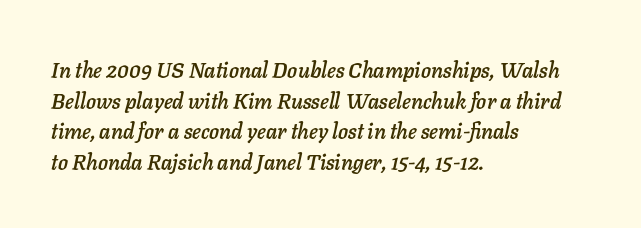
Q: Is the text italic (slanted)? A: Yes, it leans right by about 11 degrees.
Q: Is the text underlined? A: No.
Q: How is the paragraph aligned? A: Left-aligned.
Q: Is the spacing between letters normal or unusually wide? A: Normal.
Q: Is the spacing between lines tight, normal or loose? A: Normal.
